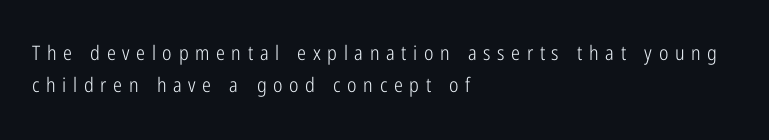
Vertical strokes here are truly vertical. A clean baseline with only descenders dipping below it. The passage is arranged the way most books set body copy — flush left. If you measured baseline to baseline, you'd find a middling distance. The letters are spread apart with noticeably loose tracking. The weight tops out at a normal text grade.
